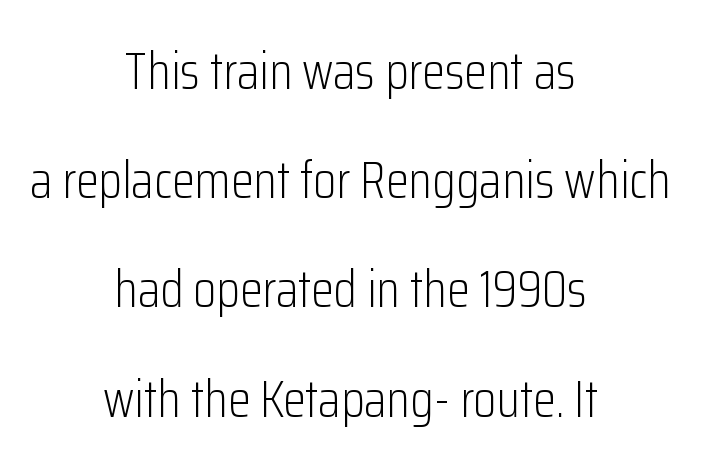
Q: Is the text bold? A: No.
Q: Is the text italic (slanted)? A: No, it is upright.
Q: Is the typeface a serif or a sans-serif typeface? A: Sans-serif.
Q: Is the text underlined? A: No.
Q: How is the paragraph aligned? A: Centered.
Q: Is the spacing between letters normal or unusually wide? A: Normal.
Q: Is the spacing between lines tight, normal or loose? A: Loose.
Q: Width (condensed, normal, or wide)? A: Condensed.
Q: Stroke contrast? A: Low.
Q: x-height? A: Medium.
Q: Monospaced? A: No.
